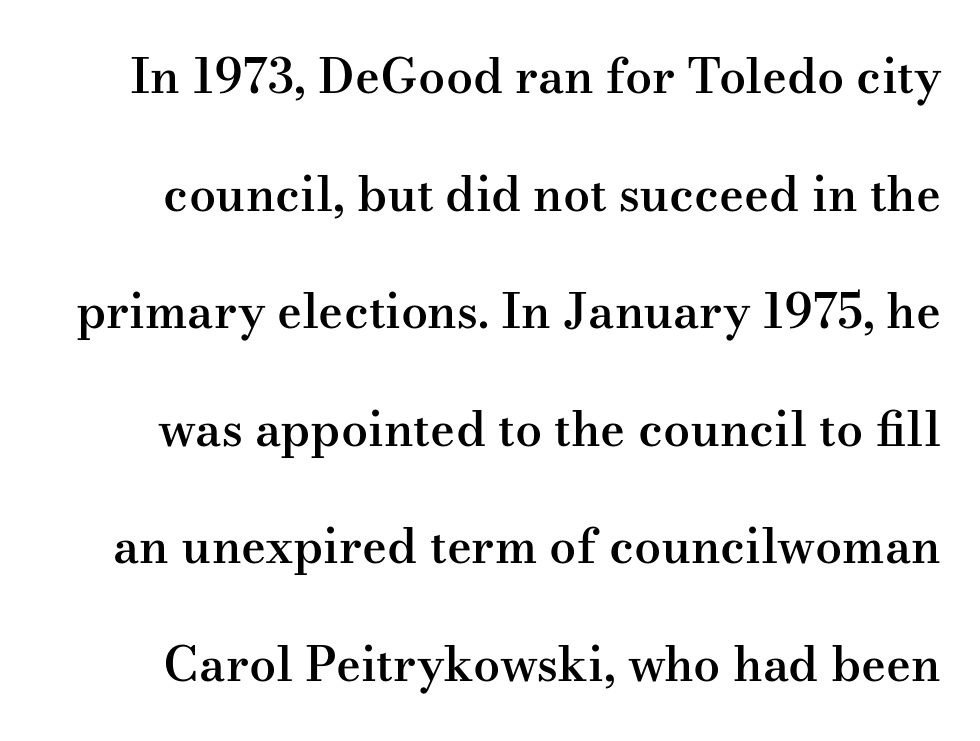
The image shows 48 px semibold, wide serif type, upright; set loose line spacing (2.45x), normal letter spacing, not underlined; medium stroke contrast and a small x-height.
